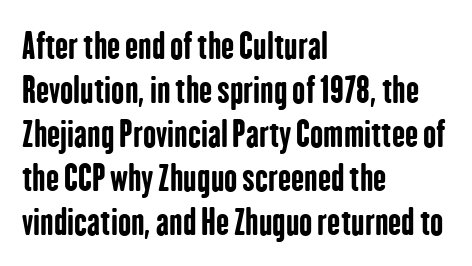
{"serif": "no", "italic": "no", "bold": "yes", "weight": "bold", "width": "condensed", "stroke_contrast": "low", "x_height": "medium", "monospaced": "no", "underline": "no", "align": "left", "line_spacing": "normal", "line_spacing_ratio": 1.26, "letter_spacing": "normal", "letter_spacing_em": 0.0, "glyph_px": 35}
